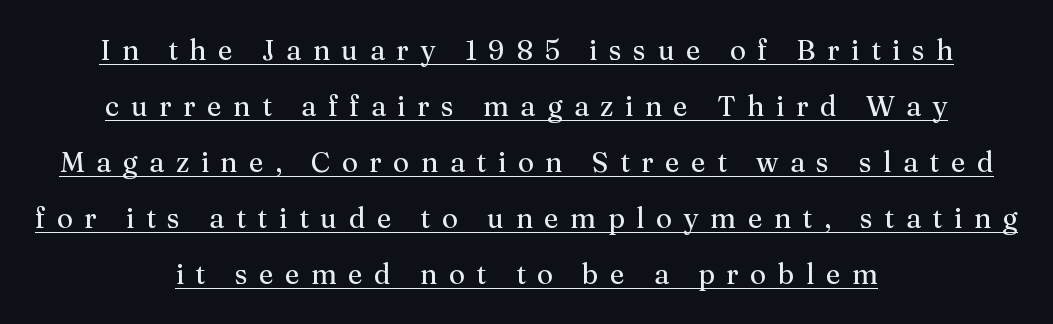
{"serif": "yes", "italic": "no", "bold": "no", "weight": "regular", "width": "normal", "stroke_contrast": "medium", "x_height": "medium", "monospaced": "no", "underline": "yes", "align": "center", "line_spacing": "loose", "line_spacing_ratio": 2.0, "letter_spacing": "wide", "letter_spacing_em": 0.41, "glyph_px": 28}
